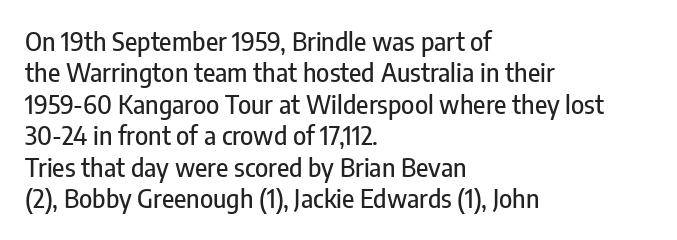
The image shows 25 px text type, upright; set left-aligned, normal line spacing (1.26x), normal letter spacing, not underlined.
